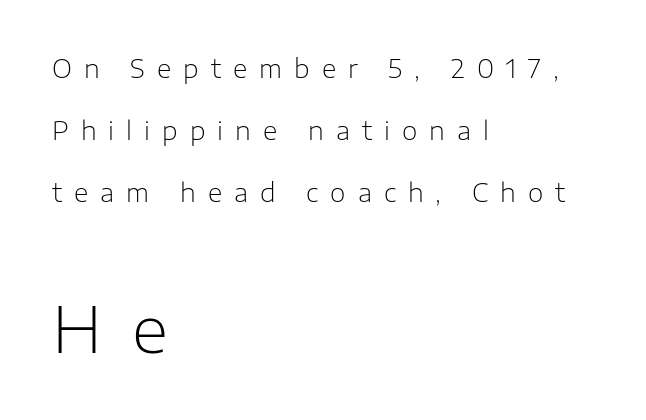
The rendering uses natural spacing where letterforms have individual widths. If you drew a ruler down the left edge, every line would touch it. Typographically, this falls in the sans-serif category. Inter-character spacing is expanded well beyond the font's built-in metrics. Check the space under the baseline: it is left empty. This layout puts the modest block above and the oversized block below.
